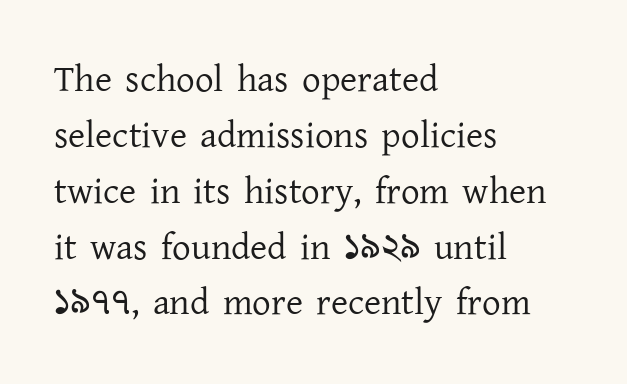
The image shows 37 px regular-weight serif type, upright; set left-aligned, normal line spacing (1.51x), normal letter spacing, not underlined; low stroke contrast and a medium x-height.
